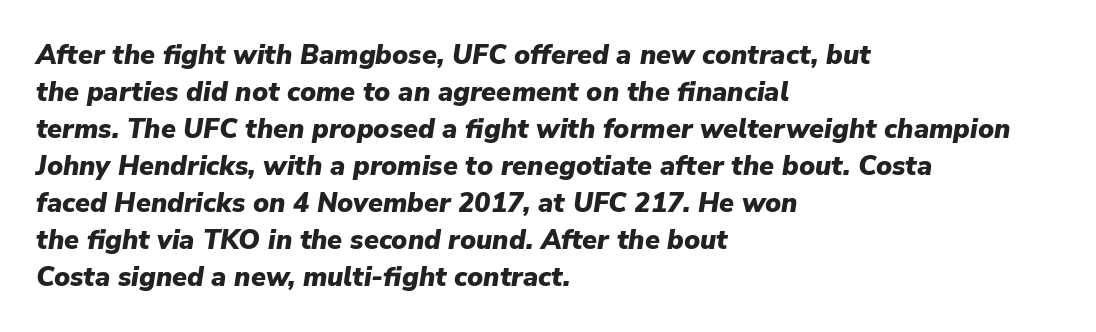
How are the letters spaced? Ordinarily, with no added tracking. Words float on clear page, feet unadorned. It's the slanting kind of type. Where is the straight margin? On the left.
